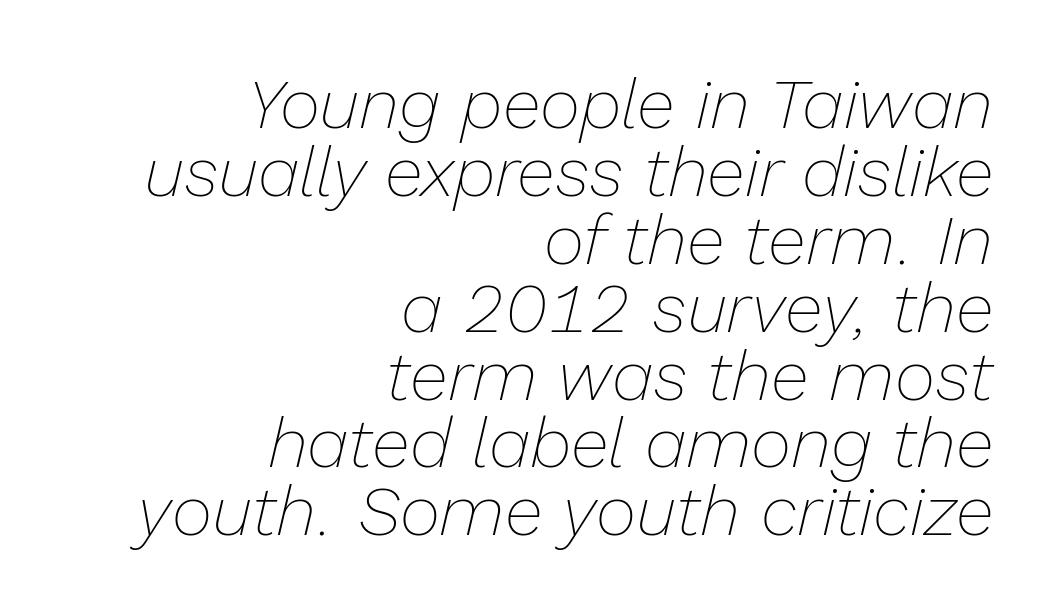
{"italic": "yes", "lean": "right", "slant_degrees": 13, "bold": "no", "weight": "thin", "width": "normal", "stroke_contrast": "low", "x_height": "medium", "monospaced": "no", "underline": "no", "align": "right", "line_spacing": "tight", "line_spacing_ratio": 0.97, "letter_spacing": "normal", "letter_spacing_em": 0.0, "glyph_px": 70}
